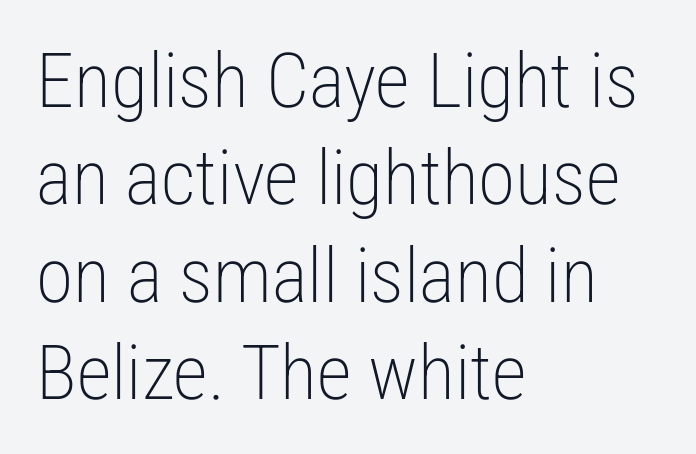
Nothing heavy about these letters — not bold at all. Typographically, this falls in the sans-serif category. Type without underlining. Vertically, the passage feels balanced, rows spaced as you'd expect. Note the varied advance widths — an 'i' is clearly narrower than an 'm'.
